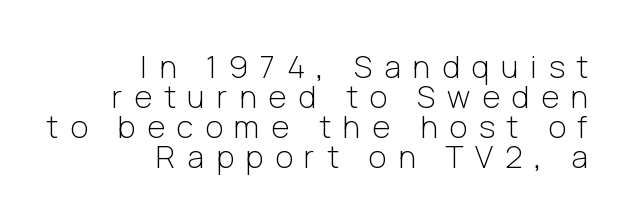
{"serif": "no", "italic": "no", "bold": "no", "weight": "light", "width": "normal", "stroke_contrast": "low", "x_height": "medium", "monospaced": "no", "underline": "no", "align": "right", "line_spacing": "tight", "line_spacing_ratio": 0.97, "letter_spacing": "wide", "letter_spacing_em": 0.38, "glyph_px": 31}
